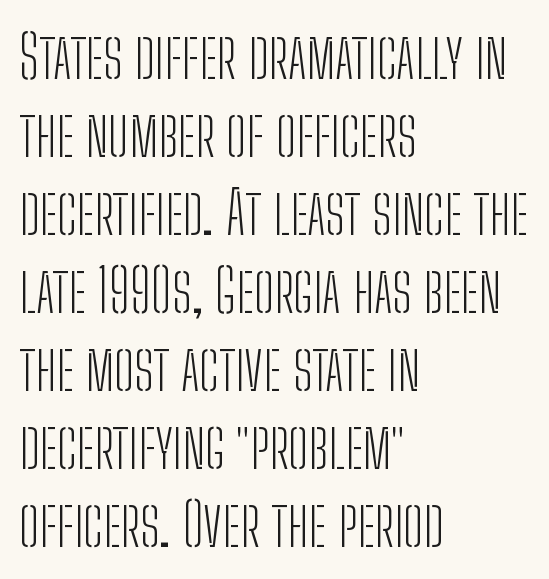
{"serif": "no", "italic": "no", "bold": "no", "weight": "light", "width": "condensed", "stroke_contrast": "low", "x_height": "medium", "monospaced": "no", "underline": "no", "align": "left", "line_spacing": "normal", "line_spacing_ratio": 1.3, "letter_spacing": "normal", "letter_spacing_em": 0.0, "glyph_px": 60}
